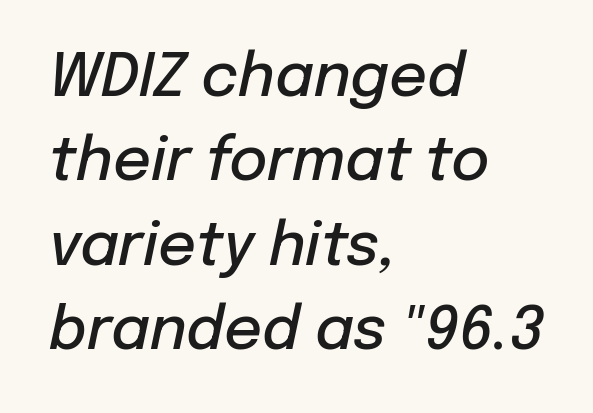
Casual observation: everything's shoved over to the left. Is there much room between lines? A standard amount, neither cramped nor airy. Lines of text with bare space underneath. The lettering tilts uniformly, giving the passage an italic look.
